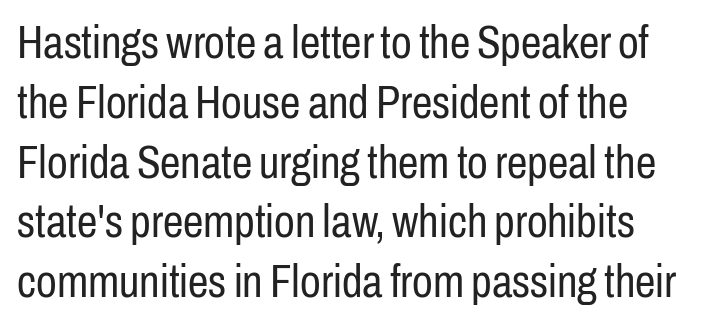
The image shows 46 px regular-weight, condensed sans-serif type, upright; set normal line spacing (1.3x), normal letter spacing, not underlined; low stroke contrast and a medium x-height.
